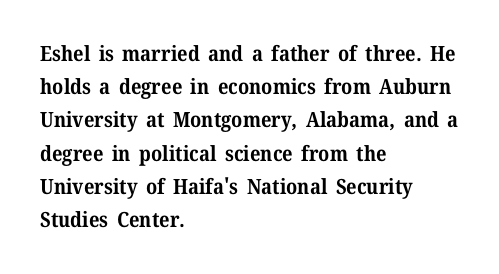
The font is running at its bold setting. Letters rest on an invisible, unmarked baseline. Students, note that the glyphs here touch the page at normal intervals. The rendering anchors every line to the left-hand side.
